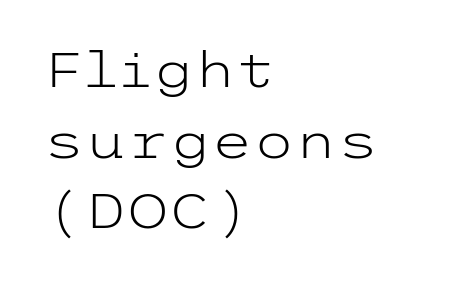
The rows are spaced the way most documents space them. The specimen reads as upright at a glance. Think standard paragraph weight, or any step lighter than that. A student would call this left alignment; a typographer would say flush left, rag right. The foot of each line stays bare and open. Between one letter and the next there's only the usual sliver of space.
